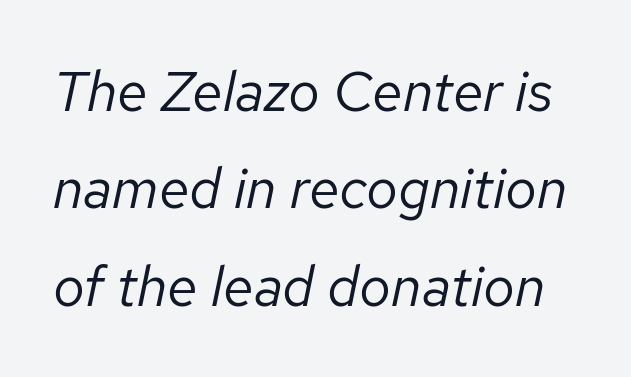
{"italic": "yes", "lean": "right", "slant_degrees": 12, "bold": "no", "weight": "regular", "width": "normal", "stroke_contrast": "low", "x_height": "medium", "monospaced": "no", "underline": "no", "line_spacing_ratio": 1.74, "letter_spacing": "normal", "letter_spacing_em": 0.0, "glyph_px": 56}
